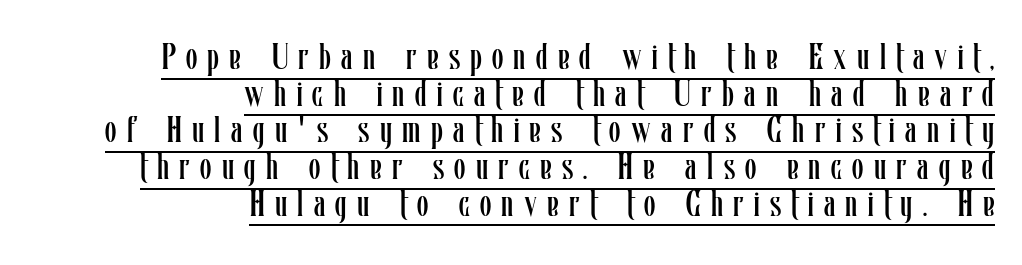
Q: Is the text bold? A: No.
Q: Is the text italic (slanted)? A: No, it is upright.
Q: Is the text underlined? A: Yes.
Q: How is the paragraph aligned? A: Right-aligned.
Q: Is the spacing between letters normal or unusually wide? A: Unusually wide.
Q: Is the spacing between lines tight, normal or loose? A: Tight.
Q: Width (condensed, normal, or wide)? A: Condensed.
Q: Stroke contrast? A: Low.
Q: x-height? A: Medium.
Q: Monospaced? A: No.
